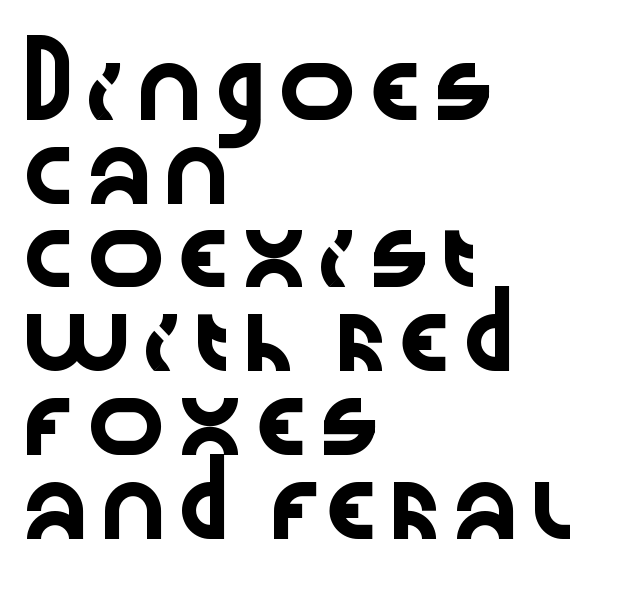
{"serif": "no", "italic": "no", "width": "wide", "stroke_contrast": "low", "x_height": "medium", "monospaced": "no", "underline": "no", "align": "left", "line_spacing": "normal", "line_spacing_ratio": 1.25, "letter_spacing": "normal", "letter_spacing_em": 0.0, "glyph_px": 67}
